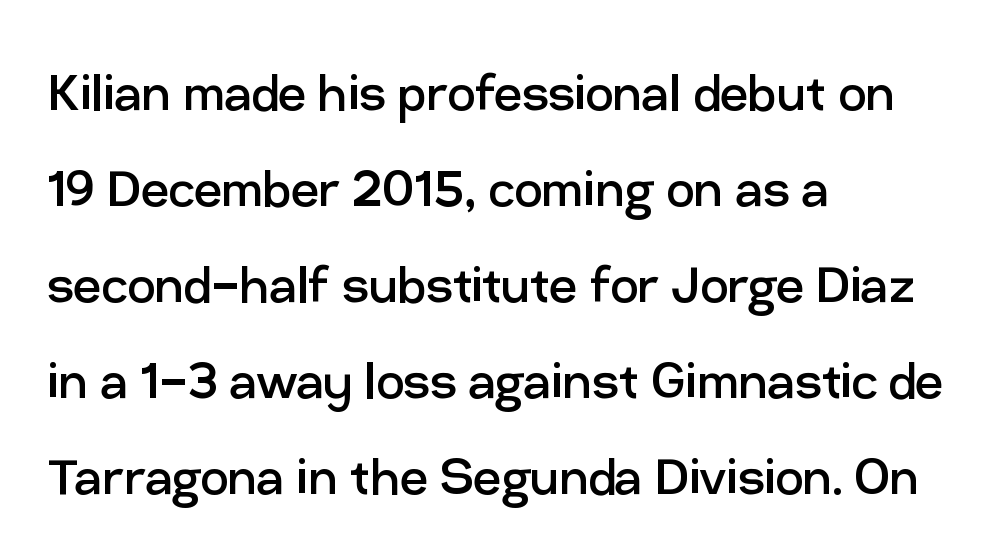
Varying glyph widths throughout — classic text-font behaviour. In terms of letterspacing, this is plain default setting. Every character sits straight up, as roman type does. Stroke terminals: plain, sans-serif. Casual observation: everything's shoved over to the left. Letters rest on an invisible, unmarked baseline.
